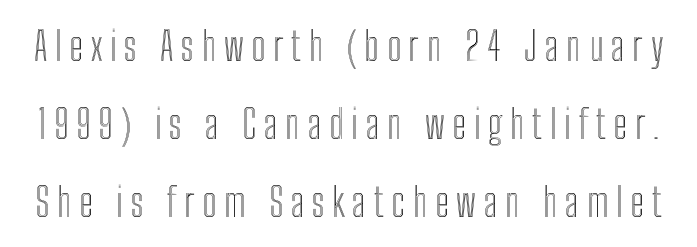
Q: Is the text italic (slanted)? A: No, it is upright.
Q: Is the text underlined? A: No.
Q: Is the spacing between lines tight, normal or loose? A: Loose.
Q: Width (condensed, normal, or wide)? A: Condensed.
Q: x-height? A: Medium.
Q: Monospaced? A: No.
